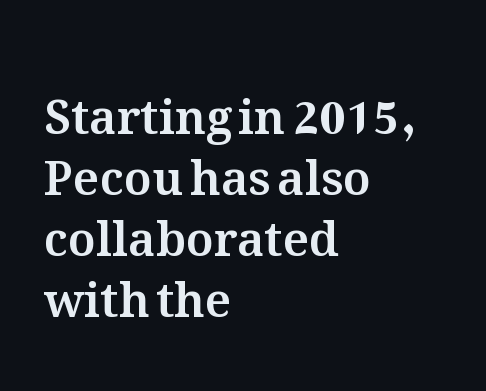
Q: Is the text italic (slanted)? A: No, it is upright.
Q: Is the text underlined? A: No.
Q: How is the paragraph aligned? A: Left-aligned.
Q: Is the spacing between letters normal or unusually wide? A: Normal.
Q: Is the spacing between lines tight, normal or loose? A: Normal.
Q: Width (condensed, normal, or wide)? A: Normal.
Q: Stroke contrast? A: Medium.
Q: x-height? A: Medium.
Q: Monospaced? A: No.
